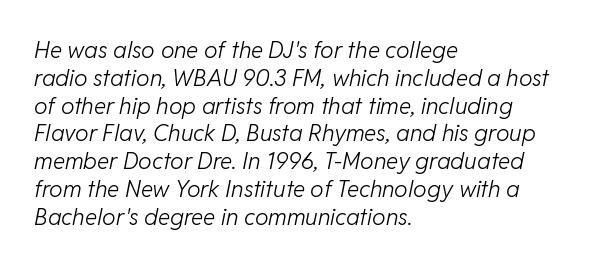
{"italic": "yes", "lean": "right", "slant_degrees": 11, "bold": "no", "underline": "no", "align": "left", "line_spacing_ratio": 1.21, "letter_spacing": "normal", "letter_spacing_em": 0.0, "glyph_px": 23}
